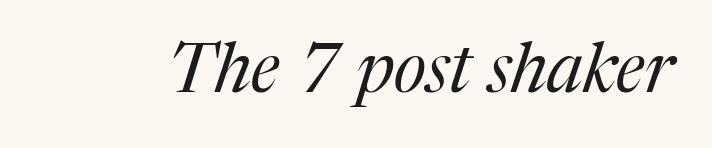
{"serif": "yes", "italic": "yes", "lean": "right", "slant_degrees": 17, "bold": "no", "weight": "regular", "width": "normal", "stroke_contrast": "medium", "x_height": "medium", "monospaced": "no", "underline": "no", "letter_spacing": "normal", "letter_spacing_em": 0.0, "glyph_px": 69}
